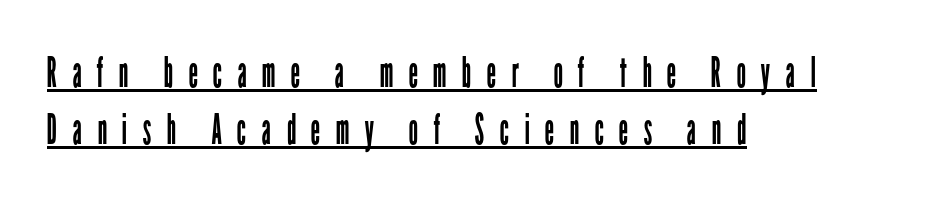
Horizontal bands of white between lines are of average thickness. Honestly, the underline is the first thing you notice here. No italicization has been applied; the sample stays upright. Compared with a centered layout, this one pins lines to the left instead.
